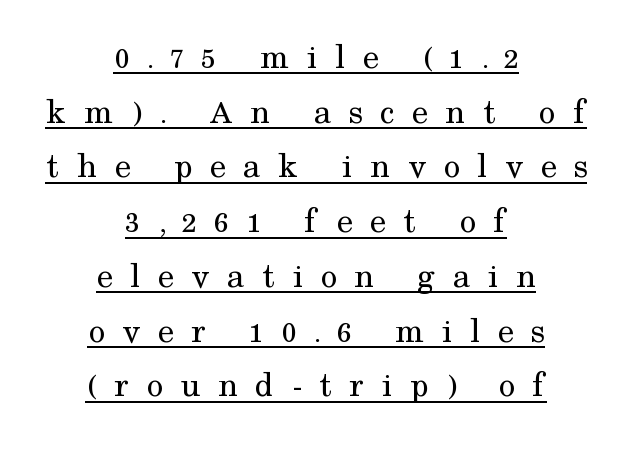
Q: Is the text bold? A: No.
Q: Is the text italic (slanted)? A: No, it is upright.
Q: Is the typeface a serif or a sans-serif typeface? A: Serif.
Q: Is the text underlined? A: Yes.
Q: How is the paragraph aligned? A: Centered.
Q: Is the spacing between letters normal or unusually wide? A: Unusually wide.
Q: Is the spacing between lines tight, normal or loose? A: Normal.
Q: Width (condensed, normal, or wide)? A: Normal.
Q: Stroke contrast? A: Medium.
Q: x-height? A: Medium.
Q: Monospaced? A: No.
